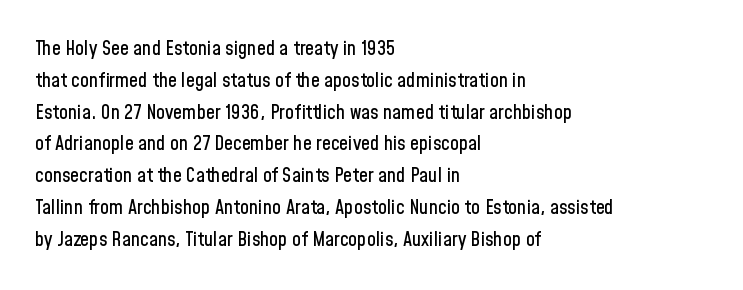
The letterforms sit shoulder to shoulder at normal distance. Ordinary non-slanted type is in use. All the whitespace from short lines collects on the right. The space between consecutive lines is moderate. The area under the type is left untouched.
